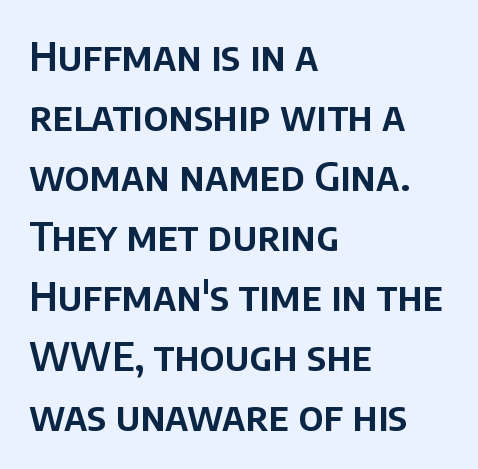
The image shows 40 px sans-serif type, upright; set left-aligned, normal line spacing (1.5x), normal letter spacing, not underlined; low stroke contrast and a large x-height.
